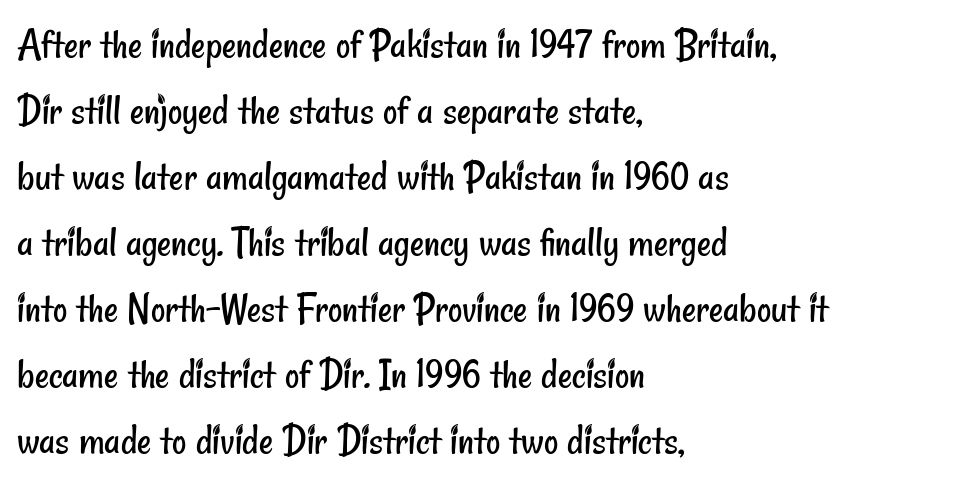
Descenders are the only things crossing below the line. Notice how descenders clear the ascenders below comfortably — that's standard leading. The glyphs in this specimen are sans serif. Leftover space on each line is placed entirely after the last word. The face used here is rendered with its standard letterfit.
